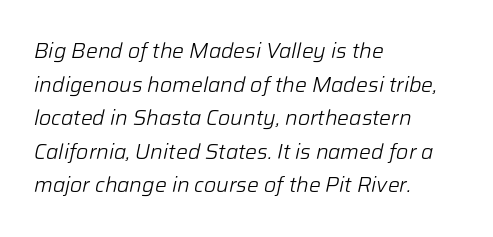
Q: Is the text bold? A: No.
Q: Is the text italic (slanted)? A: Yes, it leans right by about 12 degrees.
Q: Is the text underlined? A: No.
Q: How is the paragraph aligned? A: Left-aligned.
Q: Is the spacing between letters normal or unusually wide? A: Normal.
Q: Is the spacing between lines tight, normal or loose? A: Normal.
